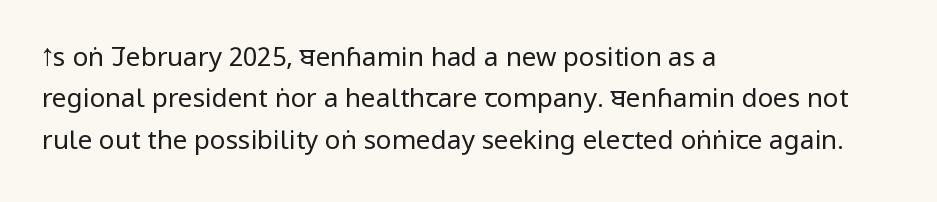
Q: Is the text bold? A: No.
Q: Is the text italic (slanted)? A: No, it is upright.
Q: Is the text underlined? A: No.
Q: How is the paragraph aligned? A: Left-aligned.
Q: Is the spacing between letters normal or unusually wide? A: Normal.
Q: Is the spacing between lines tight, normal or loose? A: Normal.
